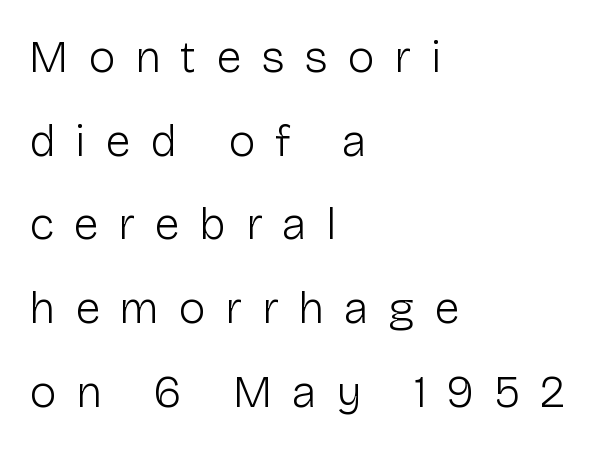
The image shows 46 px light sans-serif type, upright; set left-aligned, line spacing 1.82x, unusually wide letter spacing (+0.42 em), not underlined; low stroke contrast and a medium x-height.
